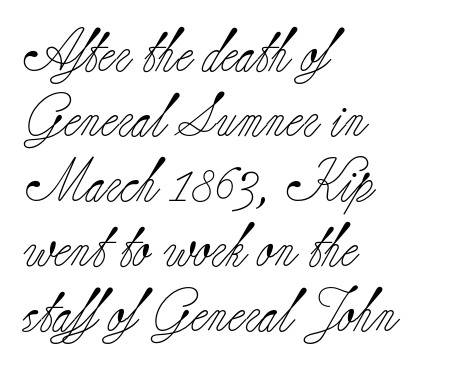
{"serif": "yes", "bold": "no", "weight": "light", "width": "normal", "stroke_contrast": "low", "x_height": "small", "monospaced": "no", "underline": "no", "align": "left", "line_spacing": "normal", "line_spacing_ratio": 1.51, "letter_spacing": "normal", "letter_spacing_em": 0.0, "glyph_px": 43}
